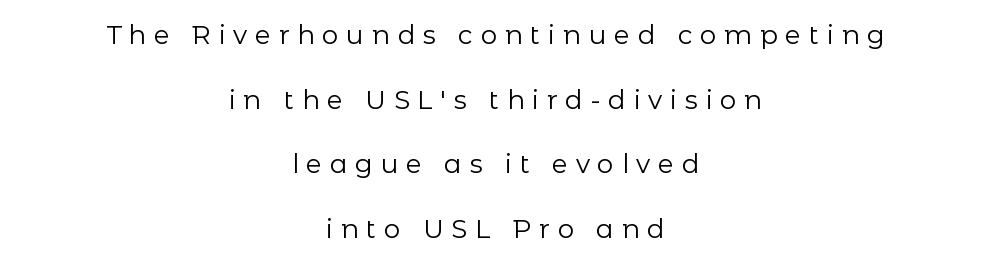
{"italic": "no", "bold": "no", "underline": "no", "align": "center", "line_spacing": "loose", "line_spacing_ratio": 2.49, "letter_spacing": "wide", "letter_spacing_em": 0.3, "glyph_px": 26}
